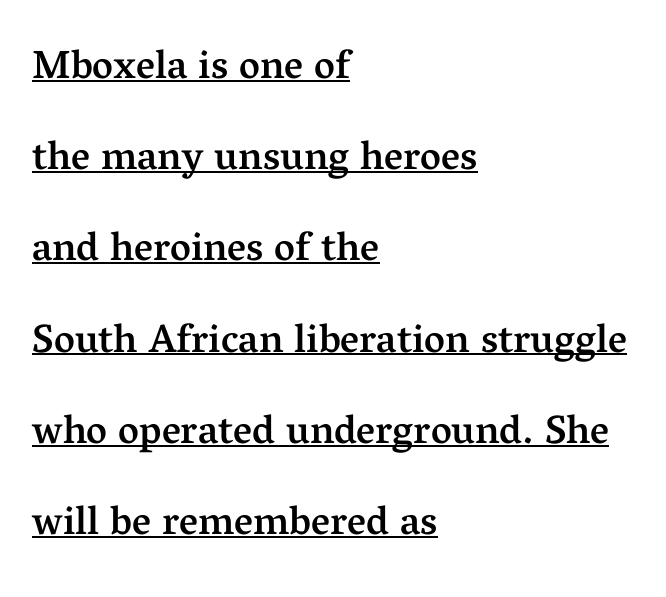
{"serif": "yes", "italic": "no", "bold": "semi", "weight": "semibold", "width": "normal", "stroke_contrast": "medium", "x_height": "medium", "monospaced": "no", "underline": "yes", "align": "left", "line_spacing": "loose", "line_spacing_ratio": 2.28, "letter_spacing": "normal", "letter_spacing_em": 0.0, "glyph_px": 40}
